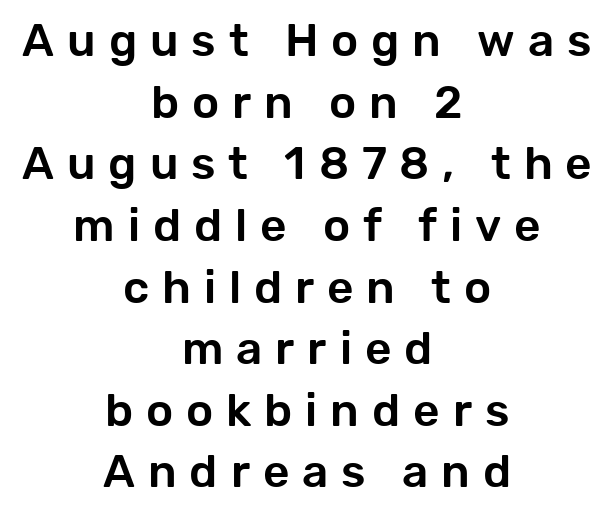
The font family rendered here belongs to the sans-serif group. Each letter keeps its own natural width here, so spacing adapts to shape. Underlining? Definitely not there. Characters follow at a spacing far wider than the type designer built in. These lines are centered, leaving both edges ragged.
